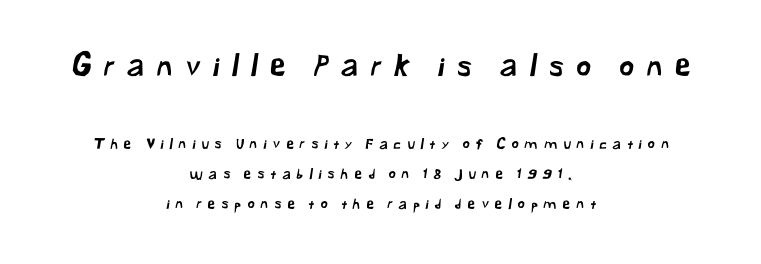
The image shows 29 px sans-serif type; set centered, loose line spacing (2.13x), unusually wide letter spacing (+0.43 em), not underlined; the first (top) block is 2.07x larger; low stroke contrast and a medium x-height.
